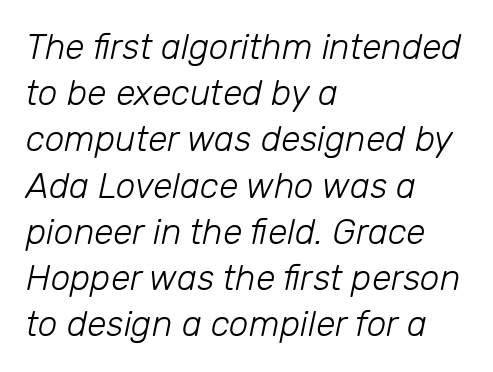
{"italic": "yes", "lean": "right", "slant_degrees": 12, "bold": "no", "weight": "light", "width": "normal", "stroke_contrast": "low", "x_height": "medium", "monospaced": "no", "underline": "no", "align": "left", "line_spacing": "normal", "line_spacing_ratio": 1.32, "letter_spacing": "normal", "letter_spacing_em": 0.0, "glyph_px": 35}
